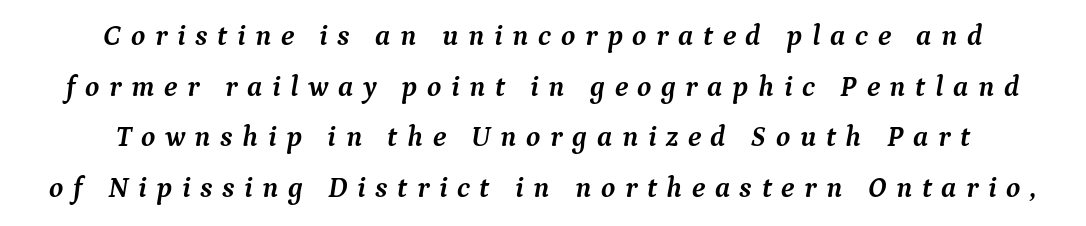
{"serif": "yes", "italic": "yes", "lean": "right", "slant_degrees": 9, "bold": "yes", "weight": "semibold", "width": "normal", "stroke_contrast": "medium", "x_height": "medium", "monospaced": "no", "underline": "no", "align": "center", "line_spacing_ratio": 1.75, "letter_spacing": "wide", "letter_spacing_em": 0.33, "glyph_px": 29}
